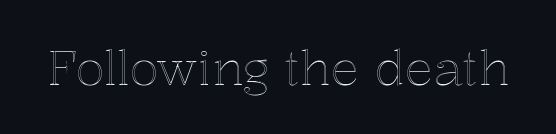
The image shows 48 px text type, upright; set normal letter spacing, not underlined; a medium x-height.
